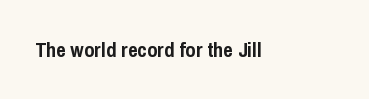
The image shows 21 px bold type, upright; set normal letter spacing, not underlined.
